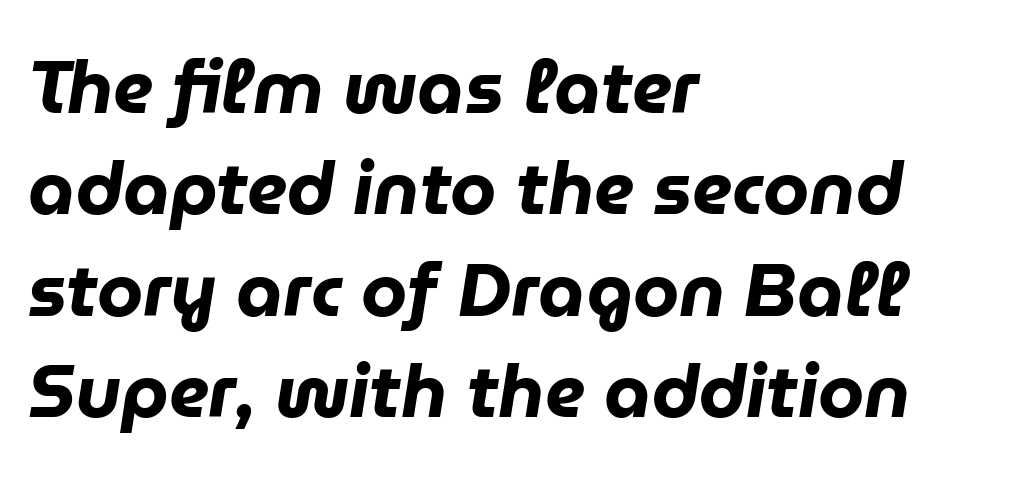
The image shows 74 px heavy type, italic (leaning right); set left-aligned, normal line spacing (1.37x), normal letter spacing, not underlined; low stroke contrast and a medium x-height.
